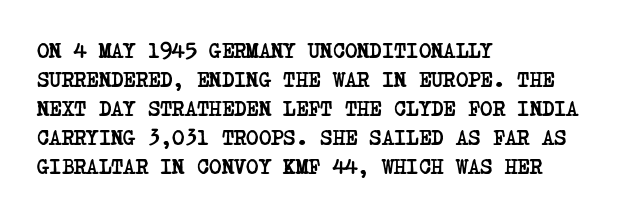
{"bold": "yes", "underline": "no", "align": "left", "line_spacing": "normal", "line_spacing_ratio": 1.38, "letter_spacing": "normal", "letter_spacing_em": 0.0, "glyph_px": 21}
